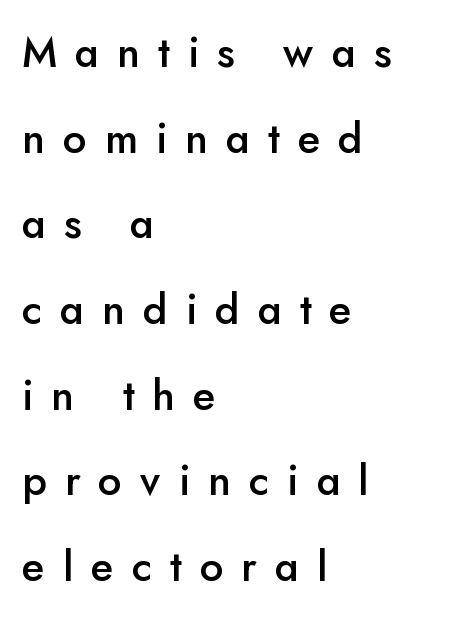
Q: Is the text bold? A: Semi-bold.
Q: Is the text italic (slanted)? A: No, it is upright.
Q: Is the typeface a serif or a sans-serif typeface? A: Sans-serif.
Q: Is the text underlined? A: No.
Q: How is the paragraph aligned? A: Left-aligned.
Q: Is the spacing between letters normal or unusually wide? A: Unusually wide.
Q: Is the spacing between lines tight, normal or loose? A: Loose.
Q: Width (condensed, normal, or wide)? A: Normal.
Q: Stroke contrast? A: Low.
Q: x-height? A: Small.
Q: Monospaced? A: No.
